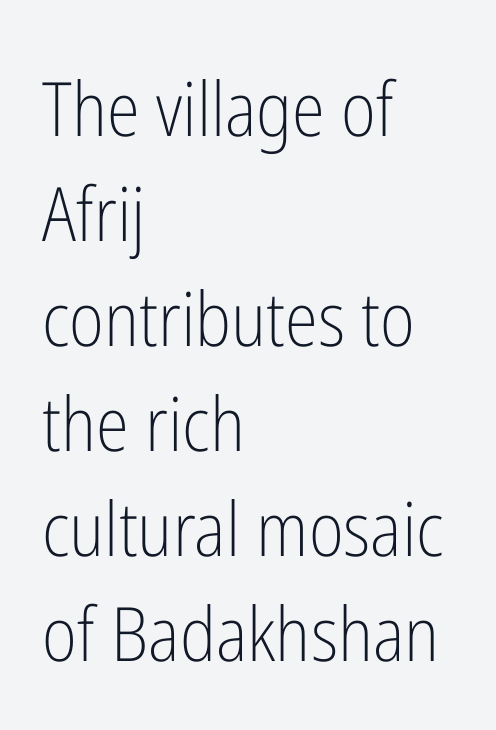
Q: Is the text bold? A: No.
Q: Is the text italic (slanted)? A: No, it is upright.
Q: Is the typeface a serif or a sans-serif typeface? A: Sans-serif.
Q: Is the text underlined? A: No.
Q: How is the paragraph aligned? A: Left-aligned.
Q: Is the spacing between letters normal or unusually wide? A: Normal.
Q: Is the spacing between lines tight, normal or loose? A: Normal.
Q: Width (condensed, normal, or wide)? A: Condensed.
Q: Stroke contrast? A: Low.
Q: x-height? A: Medium.
Q: Monospaced? A: No.
